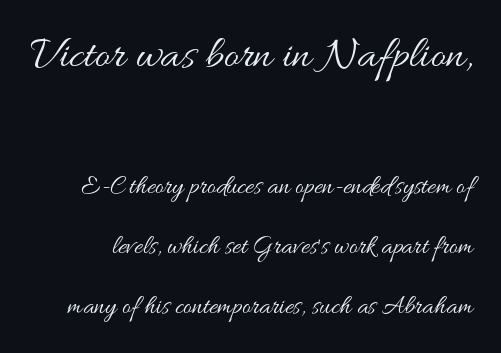
Q: Is the text bold? A: No.
Q: Is the text italic (slanted)? A: Yes.
Q: Is the text underlined? A: No.
Q: Is the spacing between letters normal or unusually wide? A: Normal.
Q: Is the spacing between lines tight, normal or loose? A: Loose.
Q: Which block of text is set in a larger size, the first (top) or the second (bottom)? A: The first (top) one.
Q: Width (condensed, normal, or wide)? A: Wide.
Q: Stroke contrast? A: Medium.
Q: x-height? A: Small.
Q: Monospaced? A: No.
